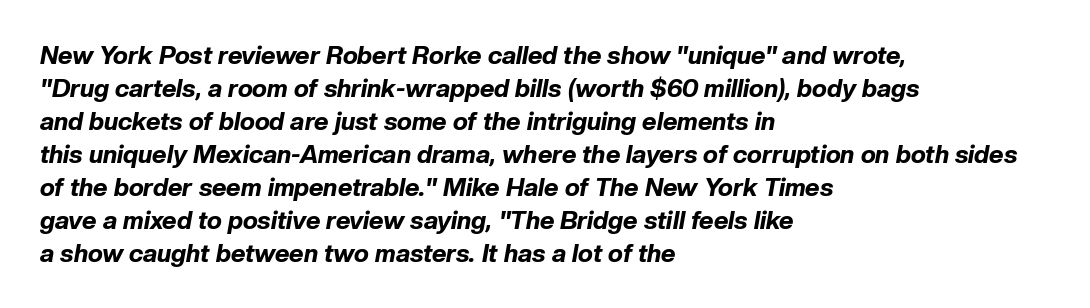
Q: Is the text bold? A: Yes.
Q: Is the text italic (slanted)? A: Yes, it leans right by about 10 degrees.
Q: Is the text underlined? A: No.
Q: How is the paragraph aligned? A: Left-aligned.
Q: Is the spacing between letters normal or unusually wide? A: Normal.
Q: Is the spacing between lines tight, normal or loose? A: Normal.
